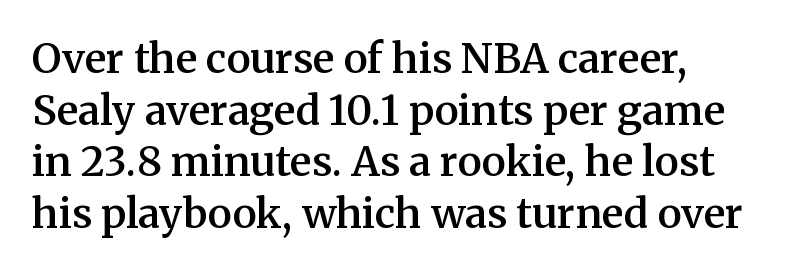
{"serif": "yes", "italic": "no", "bold": "semi", "weight": "semibold", "width": "normal", "stroke_contrast": "medium", "x_height": "medium", "monospaced": "no", "underline": "no", "align": "left", "line_spacing": "normal", "line_spacing_ratio": 1.26, "letter_spacing": "normal", "letter_spacing_em": 0.0, "glyph_px": 41}
